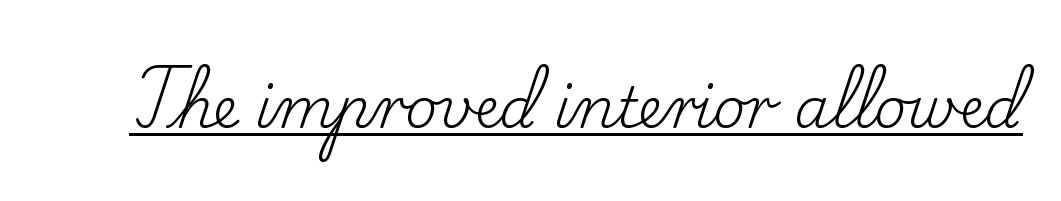
The strokes carry an ordinary text weight at most. Underline: present. You could not count columns in this text — the font is proportionally spaced. Spacing between characters is what you'd get straight out of the box.
